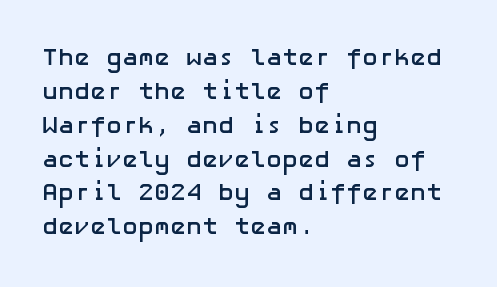
{"italic": "no", "bold": "yes", "underline": "no", "align": "left", "line_spacing": "normal", "line_spacing_ratio": 1.41, "letter_spacing": "normal", "letter_spacing_em": 0.0, "glyph_px": 24}
